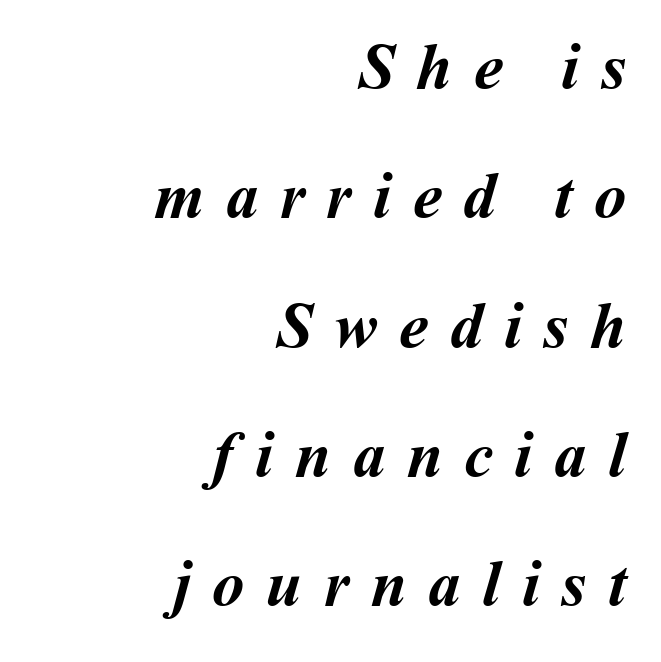
This rendering uses right alignment, leaving the left contour irregular. Varying glyph widths throughout — classic text-font behaviour. The face used here is rendered with a markedly widened letterfit. A typesetter would call this leading open, well beyond the default. These lines carry a lot of weight — the face is fully bold. No word sits above an underline.
